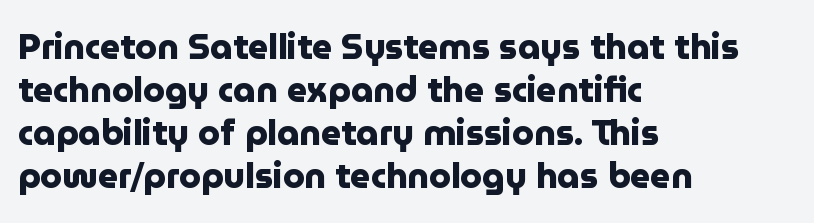
The image shows 35 px heavy sans-serif type, upright; set left-aligned, line spacing 1.23x, normal letter spacing, not underlined; low stroke contrast and a medium x-height.
